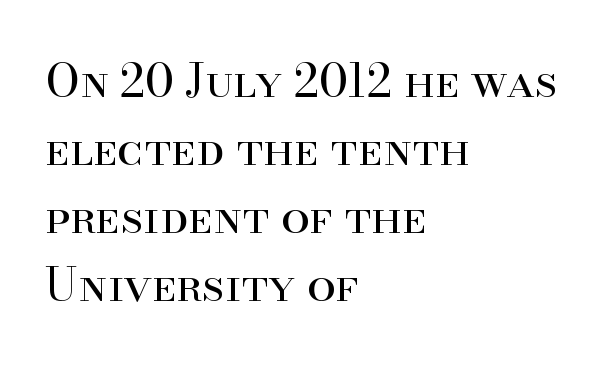
Posture: upright roman. This sample has the flowing, uneven cadence of proportional lettering. Nobody drew a line under any word here. Is the stroke heavy? The answer is a plain regular-or-lighter. Leading matches the norm, producing a regular column. The ragged edge is on the right, which tells us the setting is flush left.
